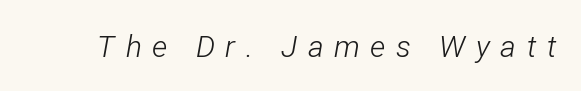
Q: Is the text bold? A: No.
Q: Is the text italic (slanted)? A: Yes, it leans right by about 12 degrees.
Q: Is the text underlined? A: No.
Q: Is the spacing between letters normal or unusually wide? A: Unusually wide.
Q: Width (condensed, normal, or wide)? A: Condensed.
Q: Stroke contrast? A: Low.
Q: x-height? A: Medium.
Q: Monospaced? A: No.
